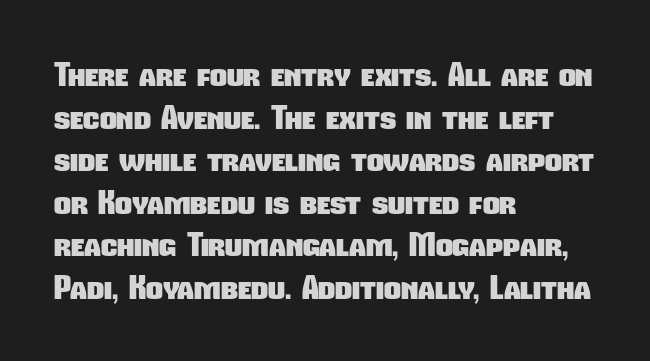
Which margin do the lines hug? The left one — the right edge is uneven. Plain, unruled lines of type. In terms of letterform style, serifs are entirely absent. A typesetter would call this leading conventional body-copy spacing.
